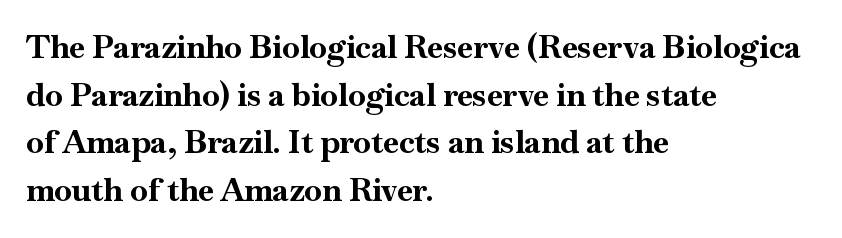
The face used here is seriffed, in the tradition of book romans. Horizontal alignment here is leftward, the default for most running prose. Students, note that the glyphs here touch the page at normal intervals. This block has exactly the height ordinary leading produces.
